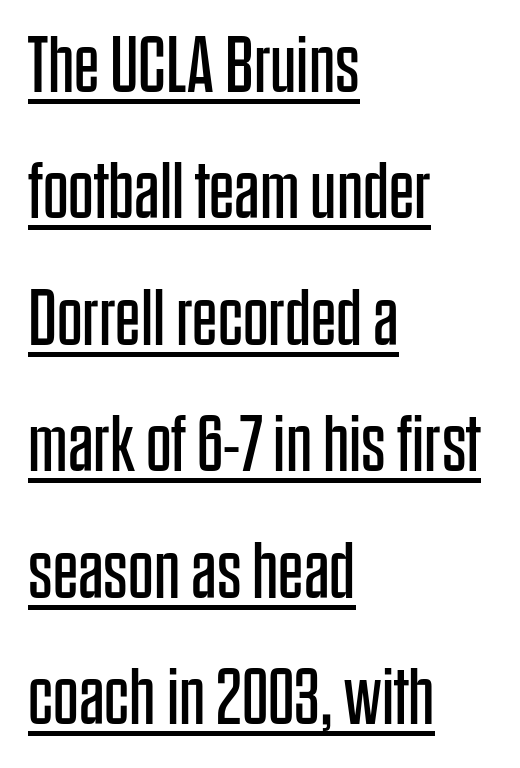
{"serif": "no", "italic": "no", "bold": "no", "weight": "regular", "width": "condensed", "stroke_contrast": "low", "x_height": "large", "monospaced": "no", "underline": "yes", "align": "left", "line_spacing": "normal", "line_spacing_ratio": 1.58, "letter_spacing": "normal", "letter_spacing_em": 0.0, "glyph_px": 80}
